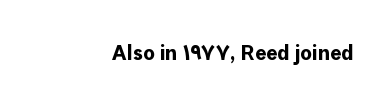
The letterforms sit shoulder to shoulder at normal distance. These lines were composed using upright roman letters. Check the space under the baseline: it is left empty. The sample has been set heavy, in full bold.
